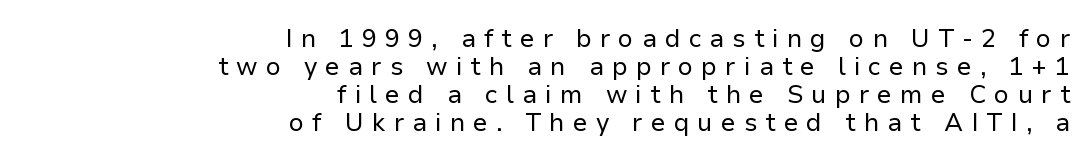
Q: Is the text bold? A: No.
Q: Is the text italic (slanted)? A: No, it is upright.
Q: Is the text underlined? A: No.
Q: How is the paragraph aligned? A: Right-aligned.
Q: Is the spacing between letters normal or unusually wide? A: Unusually wide.
Q: Is the spacing between lines tight, normal or loose? A: Tight.
